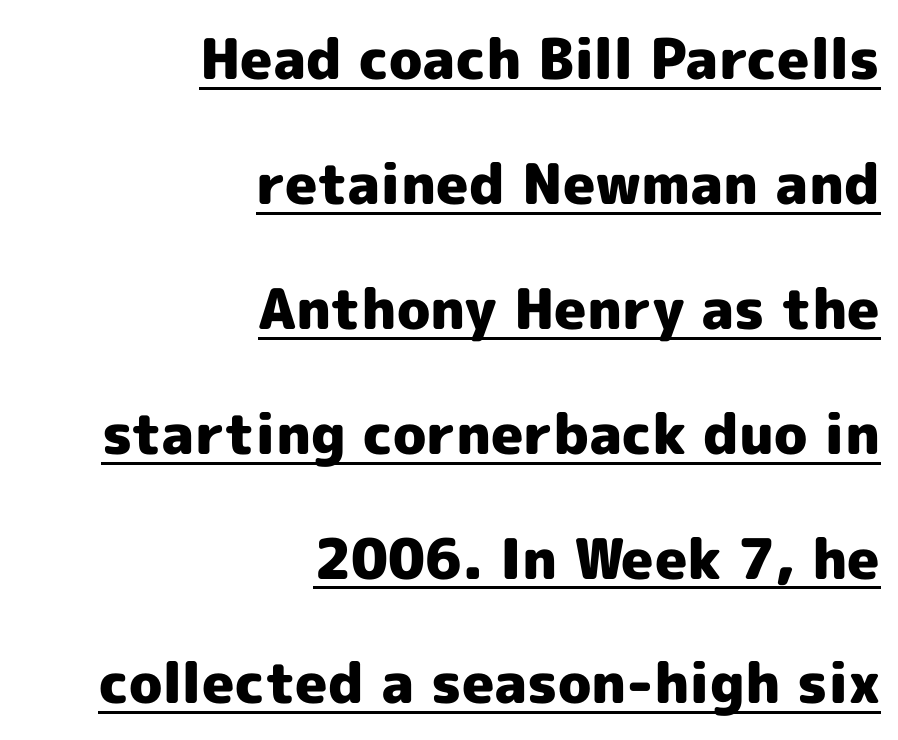
The image shows 56 px heavy sans-serif type, upright; set right-aligned, loose line spacing (2.23x), normal letter spacing, underlined; a medium x-height.
